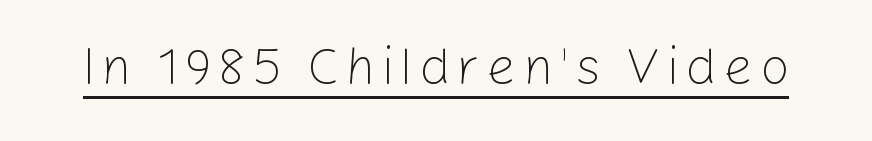
{"serif": "no", "italic": "no", "bold": "no", "weight": "light", "width": "normal", "stroke_contrast": "low", "x_height": "medium", "monospaced": "no", "underline": "yes", "glyph_px": 52}
